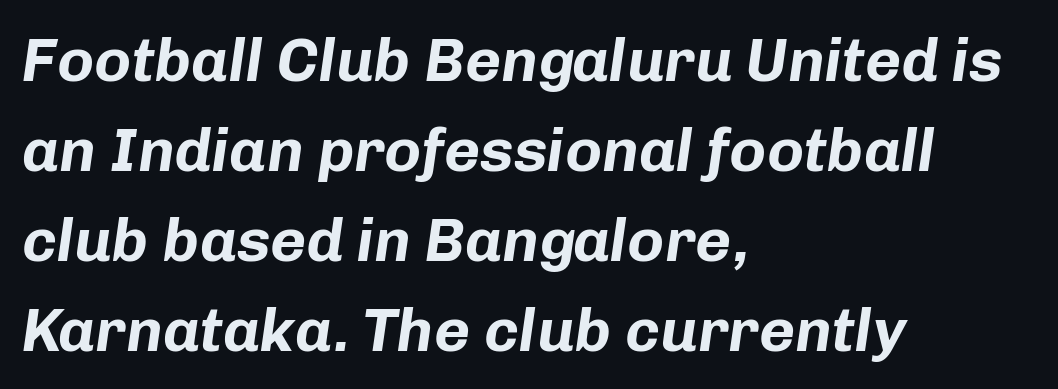
Is there much room between lines? A standard amount, neither cramped nor airy. The rag falls on the right side of this text block. In terms of letterspacing, this is plain default setting. These lines are rendered in a variable-pitch font. Does the weight exceed regular? Yes, all the way to bold.
